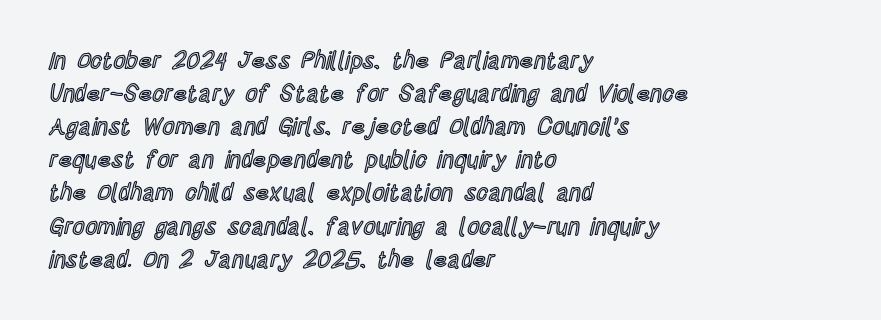
The image shows 24 px text type; set left-aligned, normal line spacing (1.38x), normal letter spacing, not underlined.
